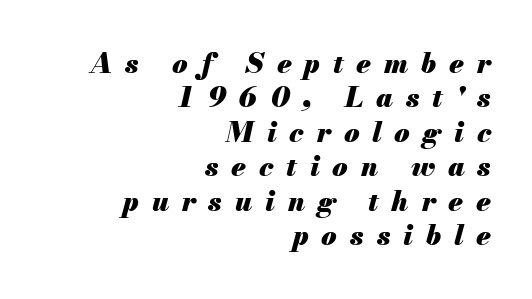
{"italic": "yes", "lean": "right", "slant_degrees": 13, "bold": "yes", "weight": "heavy", "width": "normal", "stroke_contrast": "medium", "x_height": "small", "monospaced": "no", "underline": "no", "align": "right", "line_spacing_ratio": 1.23, "letter_spacing": "wide", "letter_spacing_em": 0.46, "glyph_px": 28}
